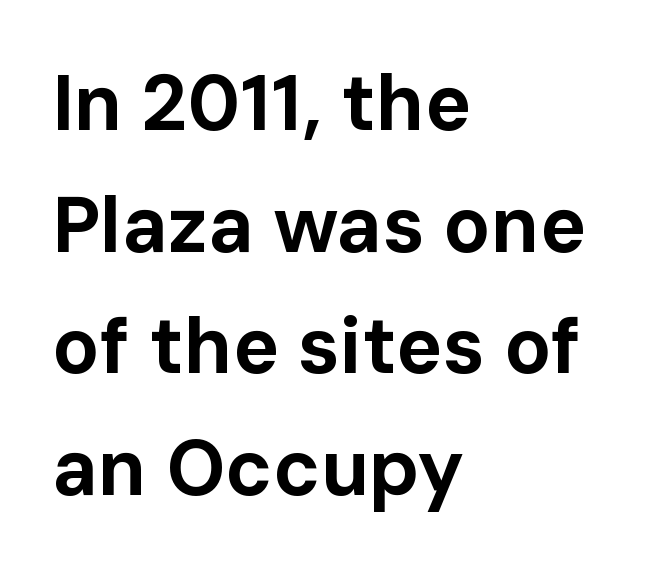
The image shows 78 px bold sans-serif type, upright; set left-aligned, normal line spacing (1.56x), normal letter spacing, not underlined; low stroke contrast and a medium x-height.
